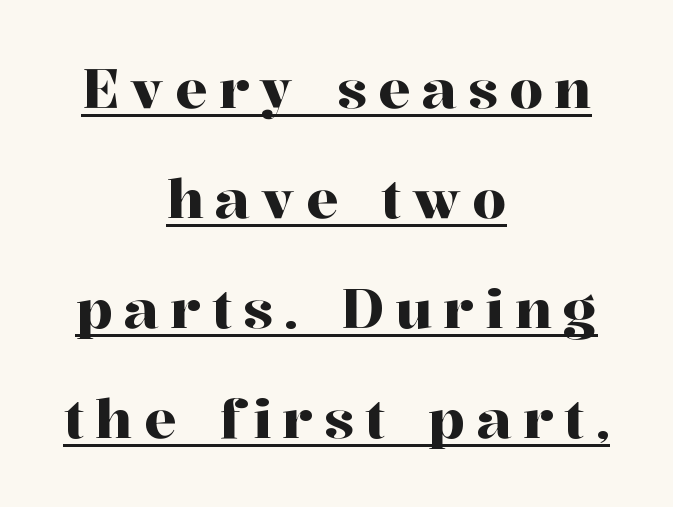
The image shows 54 px serif type, upright; set centered, loose line spacing (2.04x), unusually wide letter spacing (+0.21 em), underlined; high stroke contrast and a medium x-height.
